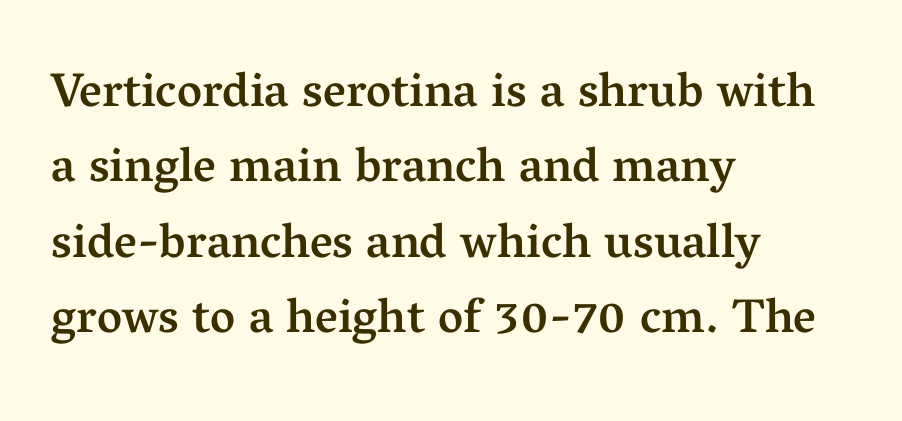
The characters display serif detailing at their extremities. Tall strokes in this sample are plumb rather than angled. A bit beefed up — I'd call it semibold rather than bold. Is the letter spacing exaggerated? No — it looks like the ordinary default.
